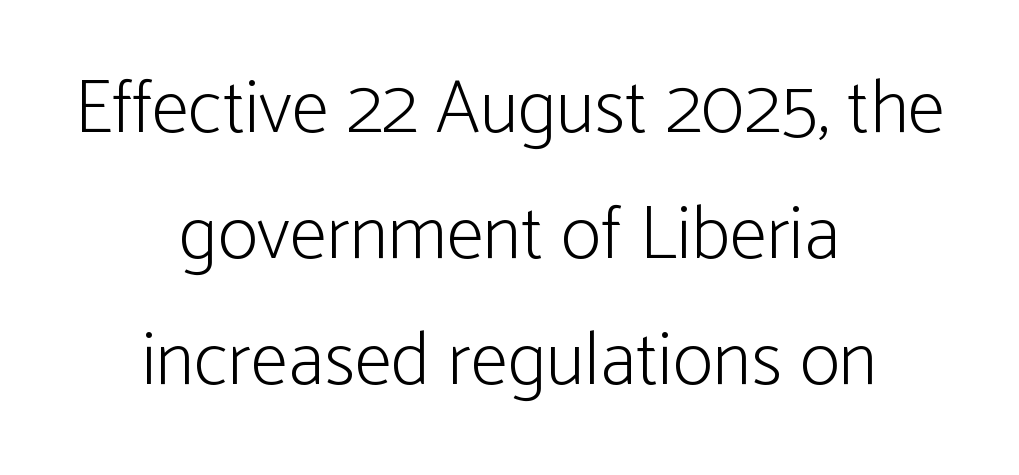
The image shows 76 px light, condensed sans-serif type, upright; set centered, normal line spacing (1.66x), normal letter spacing, not underlined; low stroke contrast and a medium x-height.
